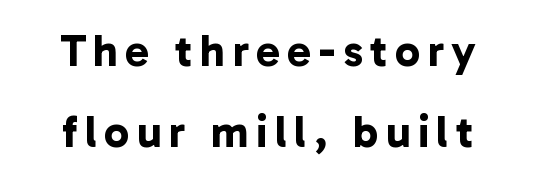
The image shows 45 px bold sans-serif type; set centered, line spacing 1.81x, not underlined; low stroke contrast and a medium x-height.
